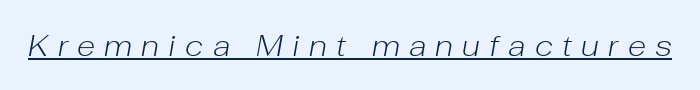
The image shows 30 px light type, italic (leaning right); set unusually wide letter spacing (+0.31 em), underlined; low stroke contrast and a medium x-height.
